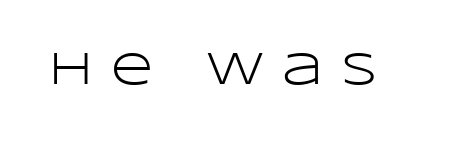
Heft: none added — not bold. Beneath every word, the page is bare. Proportional: the letters do not fall into vertical columns. Characters follow at a spacing far wider than the type designer built in.
